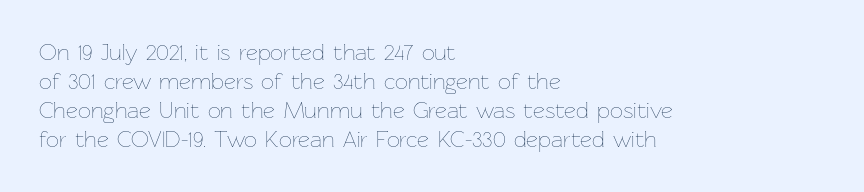
The image shows 23 px text type, upright; set left-aligned, normal line spacing (1.26x), normal letter spacing, not underlined.
